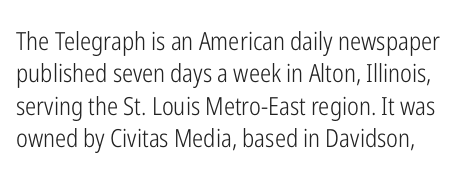
Compared with typical paragraphs, the rows here are spaced about the same. The passage shown has conventional tracking throughout. Each stroke keeps to a modest, everyday thickness or less. Clear beneath every line of the passage. Is there any slant? The stems are plumb.
